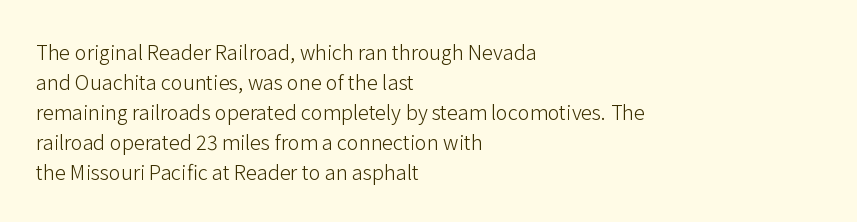
{"italic": "no", "bold": "no", "underline": "no", "align": "left", "line_spacing": "normal", "line_spacing_ratio": 1.5, "letter_spacing": "normal", "letter_spacing_em": 0.0, "glyph_px": 20}
